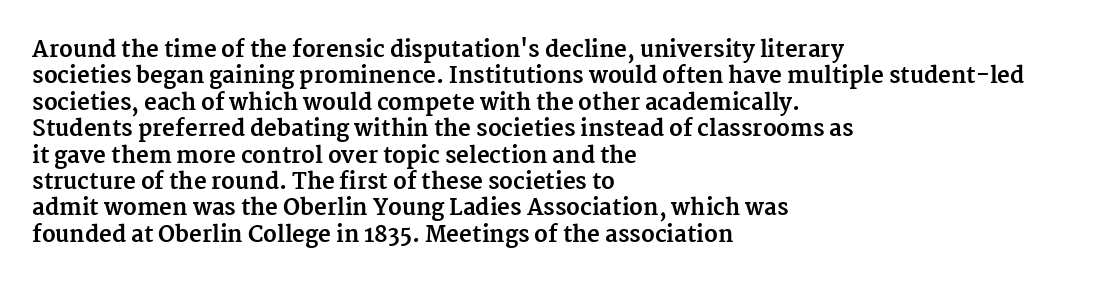
The image shows 22 px bold type, upright; set left-aligned, line spacing 1.2x, normal letter spacing, not underlined.
